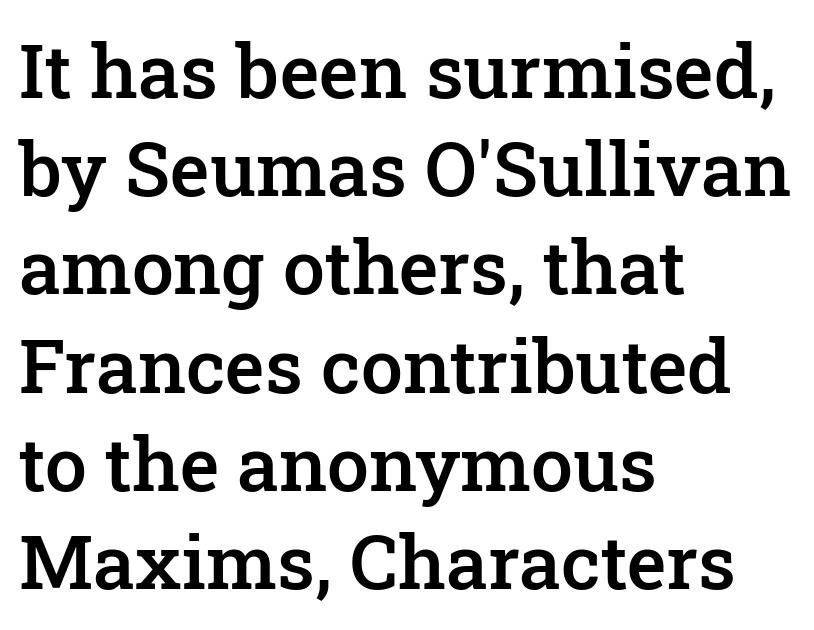
When letters stand straight like this, we call the style roman or upright. Type style note: has serifs. Leading matches the norm, producing a regular column. Caption: multi-line text, flush left, ragged right.
